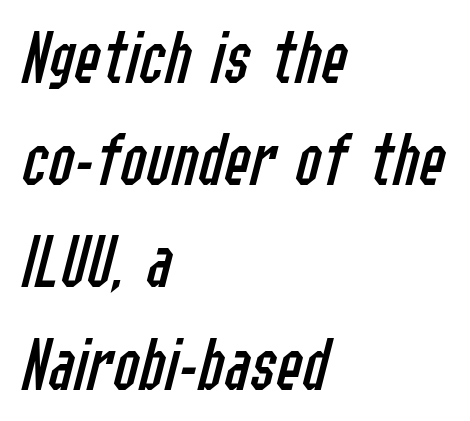
The image shows 78 px regular-weight, condensed type, italic (leaning right); set left-aligned, normal line spacing (1.31x), normal letter spacing, not underlined; low stroke contrast and a medium x-height.
